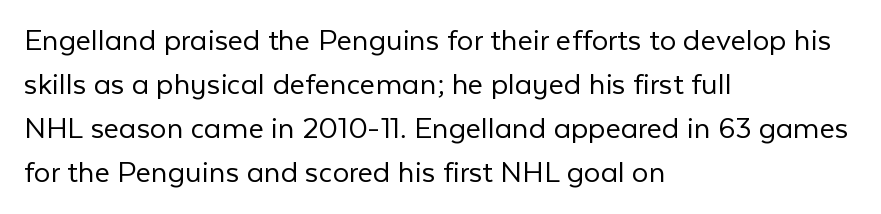
A typesetter would call this proportional, since set widths differ per character. Rule under the text: the space is simply empty. Line starts are locked; line ends wander. Nope, not italic — everything's standing straight. Nobody touched the tracking dial on this one. Nothing heavy about these letters — not bold at all.
